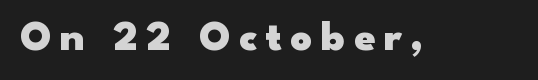
The image shows 42 px heavy, wide sans-serif type, upright; set unusually wide letter spacing (+0.2 em), not underlined; low stroke contrast and a small x-height.
